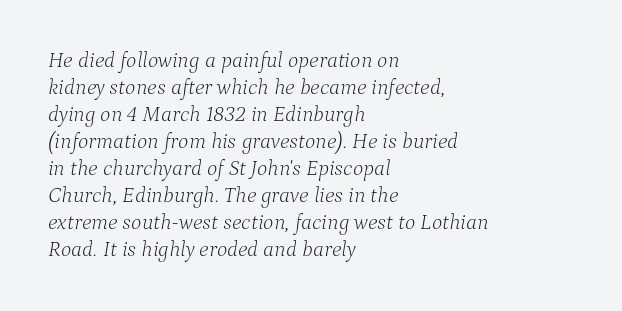
Q: Is the text bold? A: No.
Q: Is the text italic (slanted)? A: Yes, it leans right by about 9 degrees.
Q: Is the text underlined? A: No.
Q: How is the paragraph aligned? A: Left-aligned.
Q: Is the spacing between letters normal or unusually wide? A: Normal.
